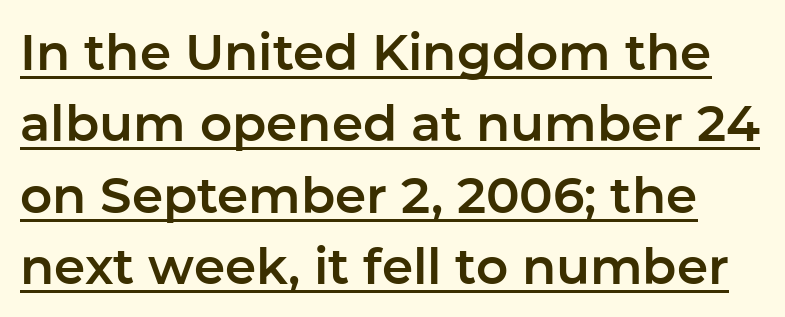
Q: Is the text italic (slanted)? A: No, it is upright.
Q: Is the typeface a serif or a sans-serif typeface? A: Sans-serif.
Q: Is the text underlined? A: Yes.
Q: Is the spacing between letters normal or unusually wide? A: Normal.
Q: Is the spacing between lines tight, normal or loose? A: Normal.
Q: Width (condensed, normal, or wide)? A: Normal.
Q: Stroke contrast? A: Low.
Q: x-height? A: Medium.
Q: Monospaced? A: No.
